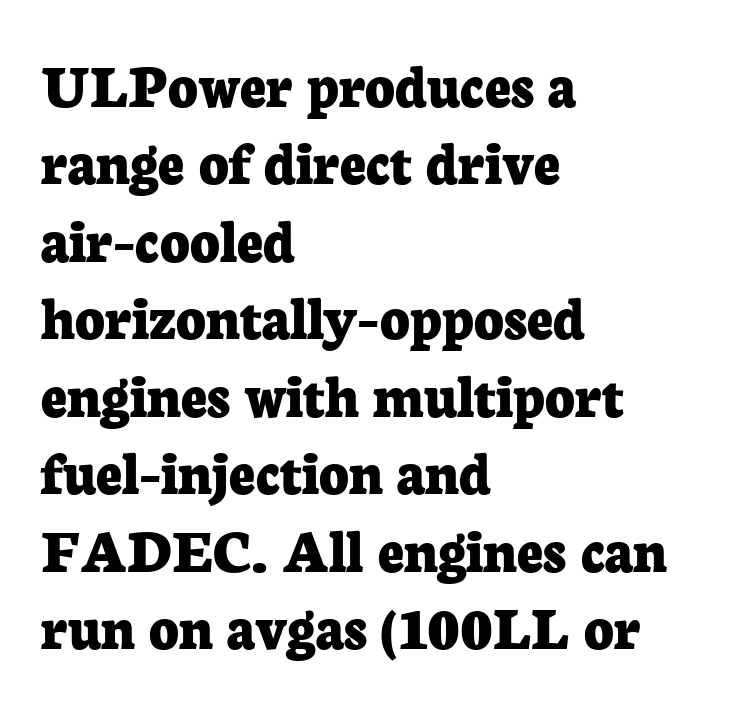
Q: Is the text bold? A: Yes.
Q: Is the text italic (slanted)? A: No, it is upright.
Q: Is the typeface a serif or a sans-serif typeface? A: Serif.
Q: Is the text underlined? A: No.
Q: How is the paragraph aligned? A: Left-aligned.
Q: Is the spacing between letters normal or unusually wide? A: Normal.
Q: Width (condensed, normal, or wide)? A: Normal.
Q: Stroke contrast? A: Low.
Q: x-height? A: Medium.
Q: Monospaced? A: No.
